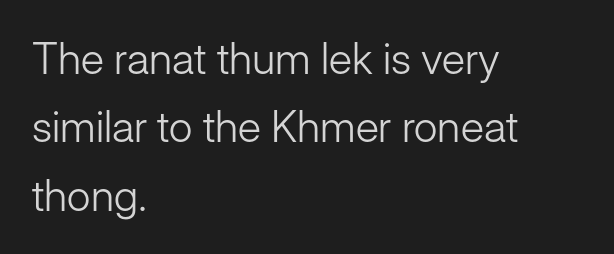
The line-height multiplier appears to be the usual default. The passage shown is typed in a proportional face where columns would drift. This is roman type, the default non-slanted kind. Line beginnings align vertically; line endings do not. Bare-footed words on every line. The glyphs in this specimen are sans serif.
